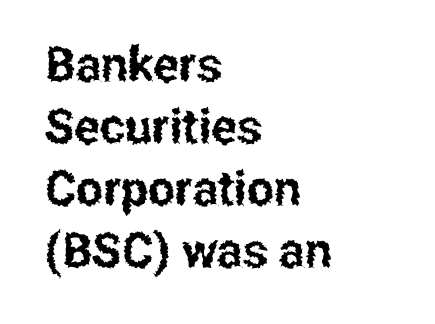
Q: Is the text italic (slanted)? A: No, it is upright.
Q: Is the typeface a serif or a sans-serif typeface? A: Sans-serif.
Q: Is the text underlined? A: No.
Q: How is the paragraph aligned? A: Left-aligned.
Q: Is the spacing between letters normal or unusually wide? A: Normal.
Q: Is the spacing between lines tight, normal or loose? A: Normal.
Q: Width (condensed, normal, or wide)? A: Condensed.
Q: Stroke contrast? A: Low.
Q: x-height? A: Medium.
Q: Monospaced? A: No.
